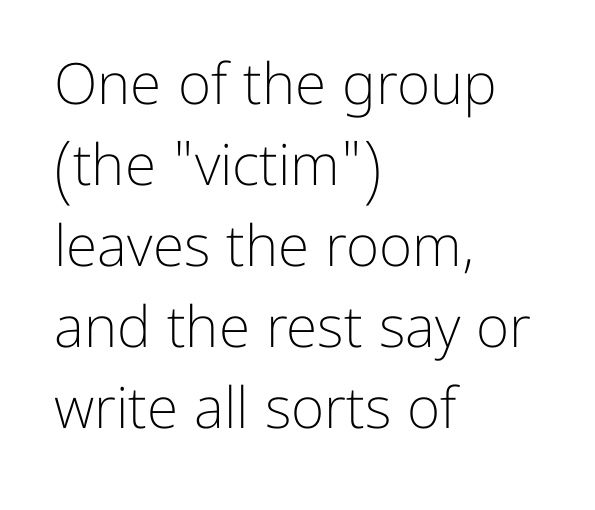
{"serif": "no", "italic": "no", "bold": "no", "weight": "light", "width": "normal", "stroke_contrast": "low", "x_height": "medium", "monospaced": "no", "underline": "no", "align": "left", "line_spacing": "normal", "line_spacing_ratio": 1.42, "letter_spacing": "normal", "letter_spacing_em": 0.0, "glyph_px": 57}
